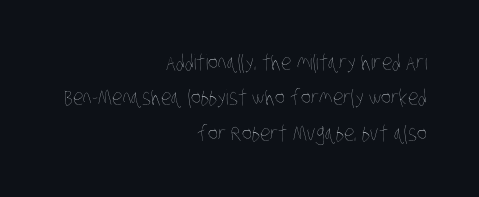
Q: Is the text bold? A: No.
Q: Is the text underlined? A: No.
Q: How is the paragraph aligned? A: Right-aligned.
Q: Is the spacing between letters normal or unusually wide? A: Normal.
Q: Is the spacing between lines tight, normal or loose? A: Normal.
